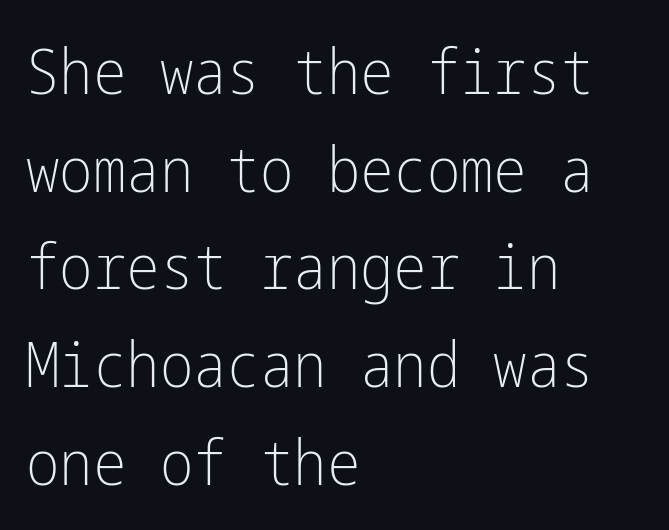
No letter is thick-stroked: the sample isn't bold. Nothing sits at the stroke ends, so this counts as sans-serif. Descenders hang freely into open space. Tracking value appears to be zero — textbook default spacing.
